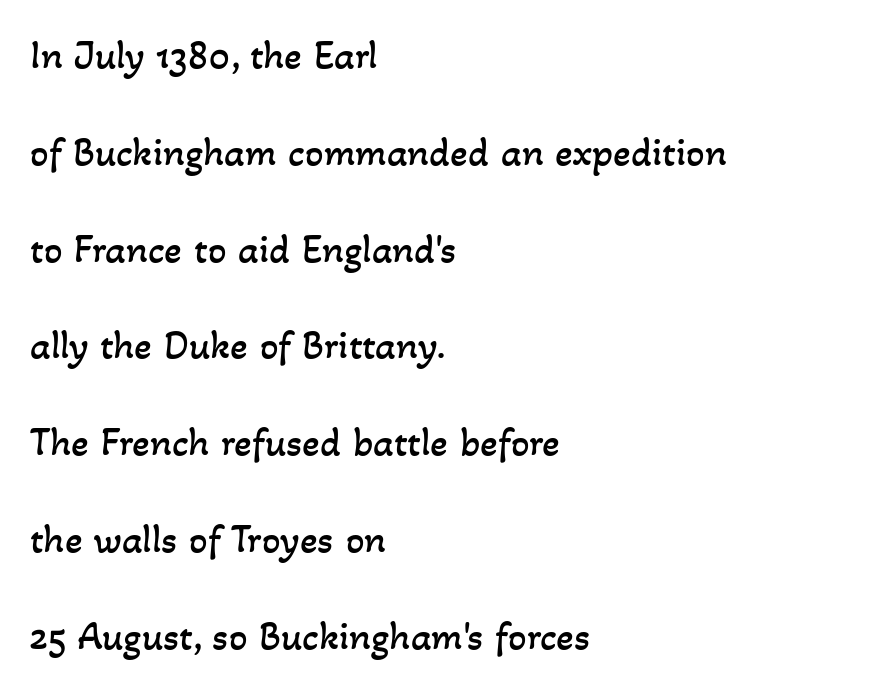
The image shows 41 px regular-weight type; set left-aligned, loose line spacing (2.36x), normal letter spacing, not underlined; low stroke contrast and a small x-height.
